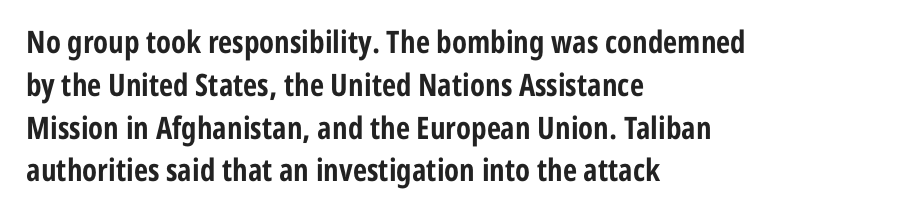
{"serif": "no", "italic": "no", "bold": "yes", "weight": "bold", "width": "condensed", "stroke_contrast": "low", "x_height": "medium", "monospaced": "no", "underline": "no", "align": "left", "line_spacing": "normal", "line_spacing_ratio": 1.38, "letter_spacing": "normal", "letter_spacing_em": 0.0, "glyph_px": 31}
